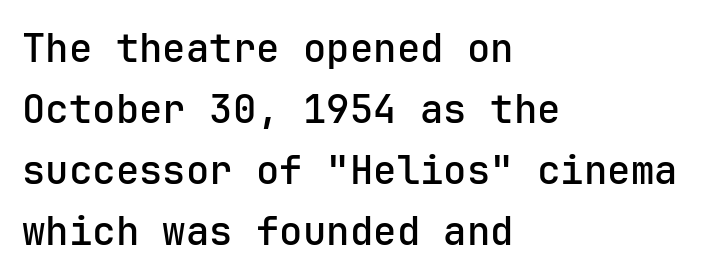
The image shows 39 px semibold sans-serif type, upright; set left-aligned, normal line spacing (1.56x), normal letter spacing, not underlined; low stroke contrast and a medium x-height.
